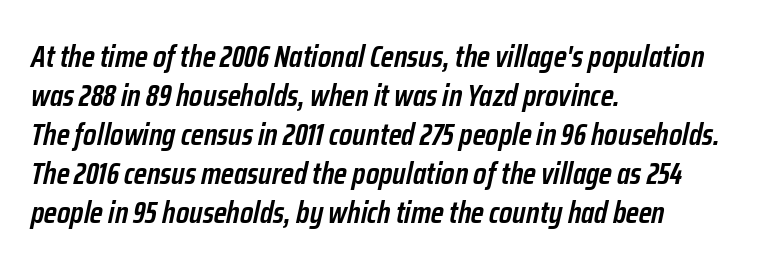
The image shows 31 px semibold, condensed type, italic (leaning right); set left-aligned, normal line spacing (1.26x), normal letter spacing, not underlined; low stroke contrast and a medium x-height.
